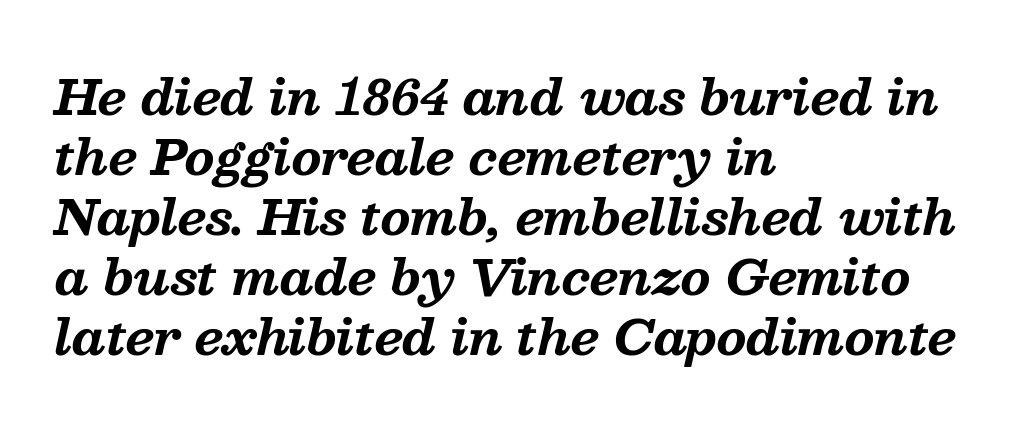
The font is running at its bold setting. The string is rendered with underlining switched off. Left-aligned paragraph, ragged on the right. The tracking reads as untouched default to a designer's eye.
